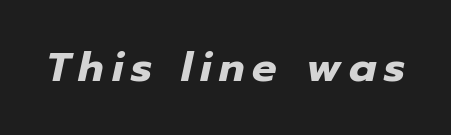
Q: Is the text bold? A: Yes.
Q: Is the text italic (slanted)? A: Yes, it leans right by about 12 degrees.
Q: Is the text underlined? A: No.
Q: Width (condensed, normal, or wide)? A: Normal.
Q: Stroke contrast? A: Low.
Q: x-height? A: Medium.
Q: Monospaced? A: No.
